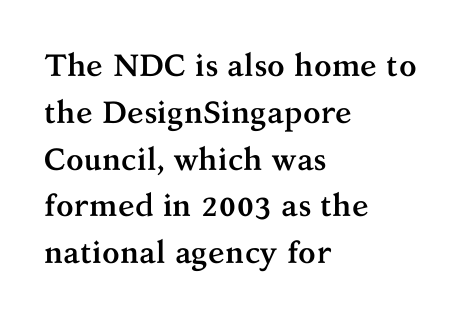
The rendering uses a moderate line-height, typical for paragraphs. Is the type bold? Yes — the strokes are clearly thick and heavy. Inter-character spacing is left at the font's built-in metrics. Here the designer chose a conventional face with non-uniform glyph widths.
